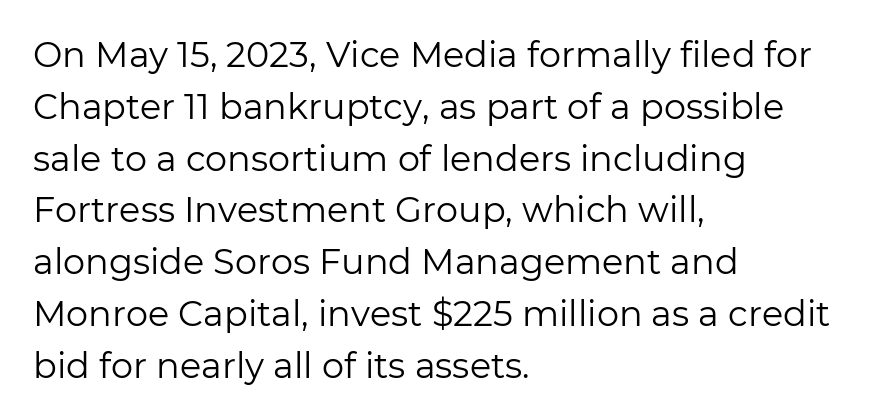
Q: Is the text bold? A: No.
Q: Is the text italic (slanted)? A: No, it is upright.
Q: Is the typeface a serif or a sans-serif typeface? A: Sans-serif.
Q: Is the text underlined? A: No.
Q: How is the paragraph aligned? A: Left-aligned.
Q: Is the spacing between letters normal or unusually wide? A: Normal.
Q: Is the spacing between lines tight, normal or loose? A: Normal.
Q: Width (condensed, normal, or wide)? A: Normal.
Q: Stroke contrast? A: Low.
Q: x-height? A: Medium.
Q: Monospaced? A: No.
